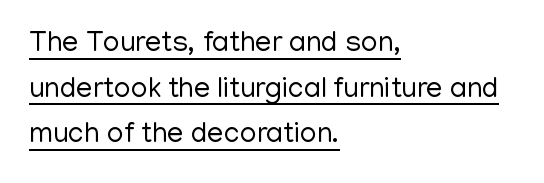
Q: Is the text bold? A: No.
Q: Is the text italic (slanted)? A: No, it is upright.
Q: Is the typeface a serif or a sans-serif typeface? A: Sans-serif.
Q: Is the text underlined? A: Yes.
Q: How is the paragraph aligned? A: Left-aligned.
Q: Is the spacing between letters normal or unusually wide? A: Normal.
Q: Is the spacing between lines tight, normal or loose? A: Normal.
Q: Width (condensed, normal, or wide)? A: Normal.
Q: Stroke contrast? A: Low.
Q: x-height? A: Medium.
Q: Monospaced? A: No.
